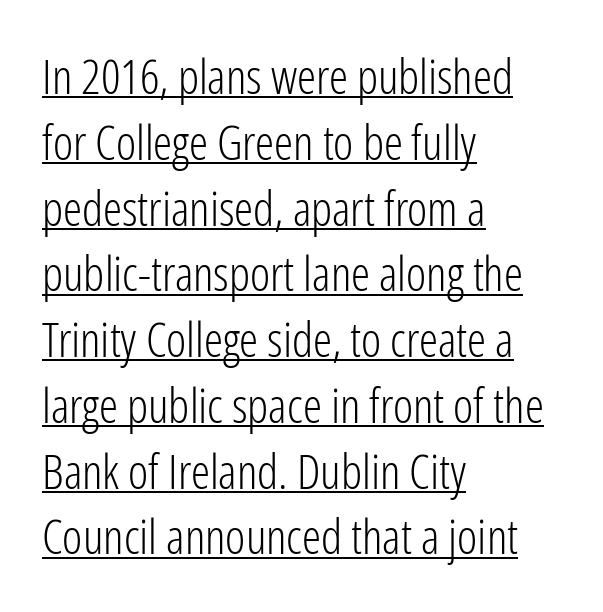
{"serif": "no", "italic": "no", "bold": "no", "weight": "light", "width": "condensed", "stroke_contrast": "low", "x_height": "medium", "monospaced": "no", "underline": "yes", "align": "left", "line_spacing": "normal", "line_spacing_ratio": 1.37, "letter_spacing": "normal", "letter_spacing_em": 0.0, "glyph_px": 48}
